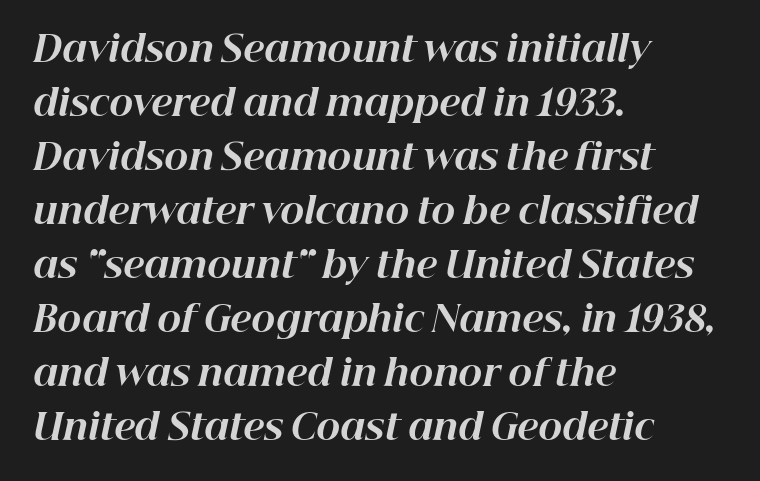
{"italic": "yes", "lean": "right", "slant_degrees": 12, "bold": "yes", "weight": "bold", "width": "normal", "stroke_contrast": "high", "x_height": "medium", "monospaced": "no", "underline": "no", "align": "left", "line_spacing": "normal", "line_spacing_ratio": 1.5, "letter_spacing": "normal", "letter_spacing_em": 0.0, "glyph_px": 36}
